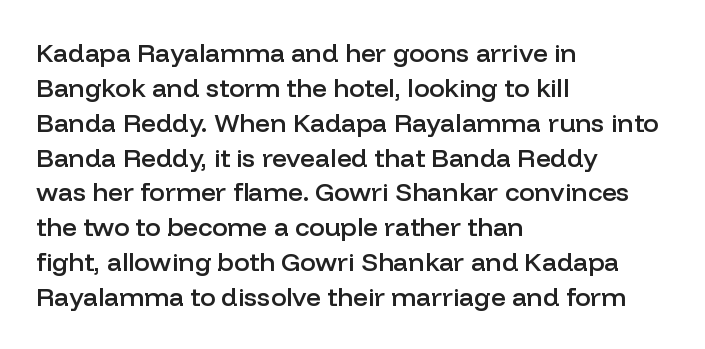
The image shows 26 px text type, upright; set left-aligned, normal line spacing (1.34x), normal letter spacing, not underlined.
